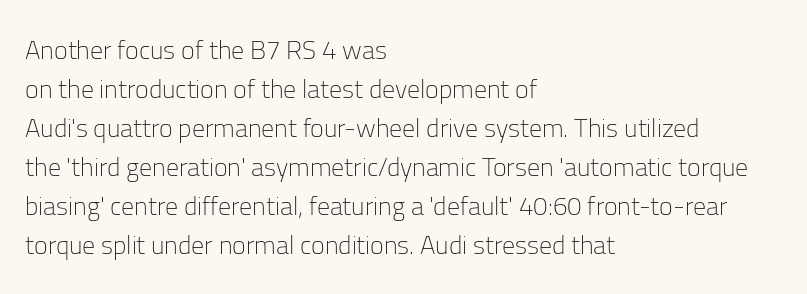
The image shows 26 px text type, upright; set left-aligned, normal line spacing (1.5x), normal letter spacing, not underlined.
